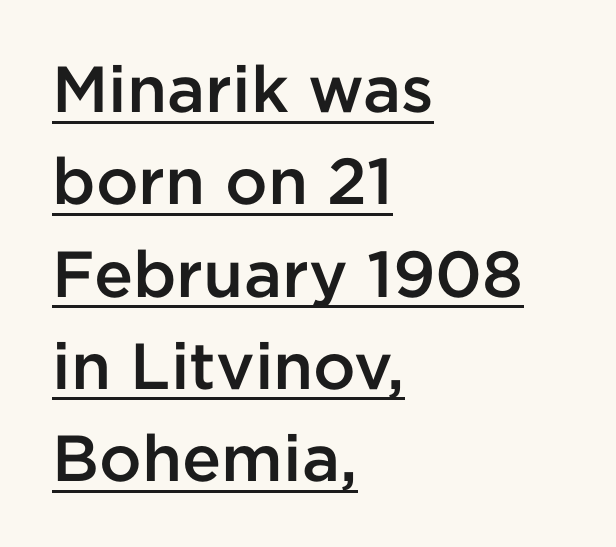
Q: Is the text bold? A: Semi-bold.
Q: Is the text italic (slanted)? A: No, it is upright.
Q: Is the typeface a serif or a sans-serif typeface? A: Sans-serif.
Q: Is the text underlined? A: Yes.
Q: How is the paragraph aligned? A: Left-aligned.
Q: Is the spacing between letters normal or unusually wide? A: Normal.
Q: Is the spacing between lines tight, normal or loose? A: Normal.
Q: Width (condensed, normal, or wide)? A: Normal.
Q: Stroke contrast? A: Low.
Q: x-height? A: Medium.
Q: Monospaced? A: No.
